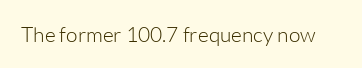
The image shows 21 px text type, upright; set normal letter spacing, not underlined.
